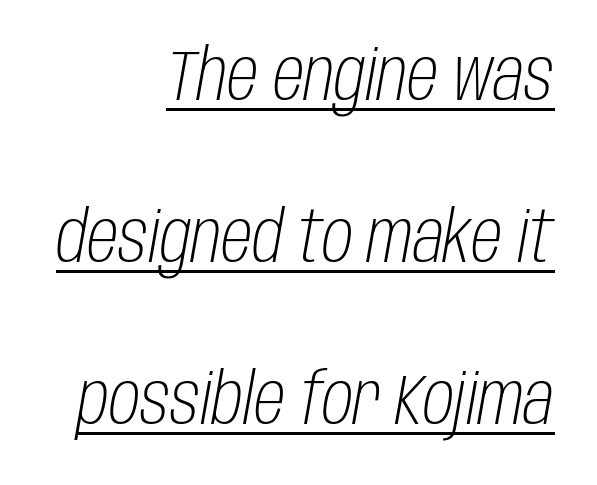
The strokes carry an ordinary text weight at most. The letterforms sit shoulder to shoulder at normal distance. Emphasis-style slanted type is in use. Check the space under the baseline: a stroke is drawn there.
